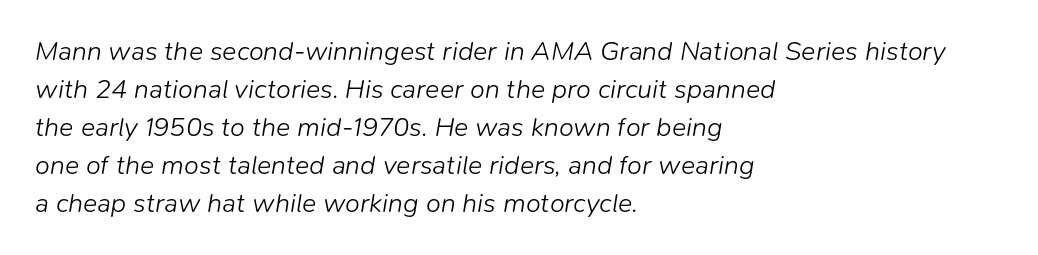
Q: Is the text bold? A: No.
Q: Is the text italic (slanted)? A: Yes, it leans right by about 9 degrees.
Q: Is the text underlined? A: No.
Q: How is the paragraph aligned? A: Left-aligned.
Q: Is the spacing between letters normal or unusually wide? A: Normal.
Q: Is the spacing between lines tight, normal or loose? A: Normal.
